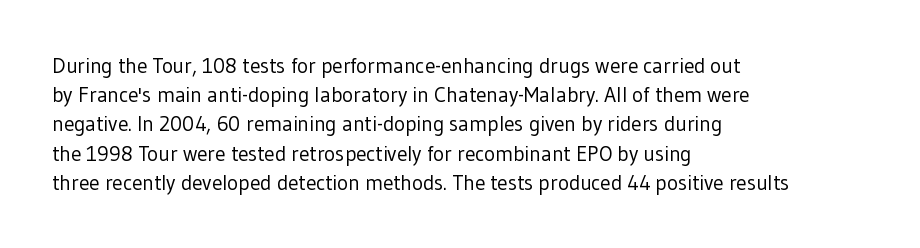
Q: Is the text bold? A: No.
Q: Is the text italic (slanted)? A: No, it is upright.
Q: Is the text underlined? A: No.
Q: How is the paragraph aligned? A: Left-aligned.
Q: Is the spacing between letters normal or unusually wide? A: Normal.
Q: Is the spacing between lines tight, normal or loose? A: Normal.
